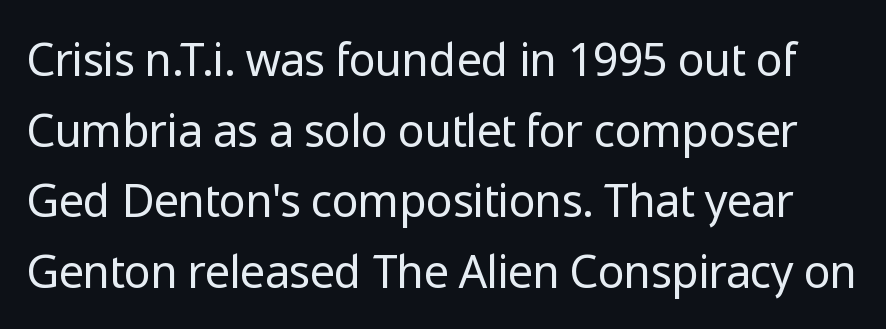
The image shows 45 px regular-weight sans-serif type, upright; set normal line spacing (1.57x), normal letter spacing, not underlined; low stroke contrast and a medium x-height.
